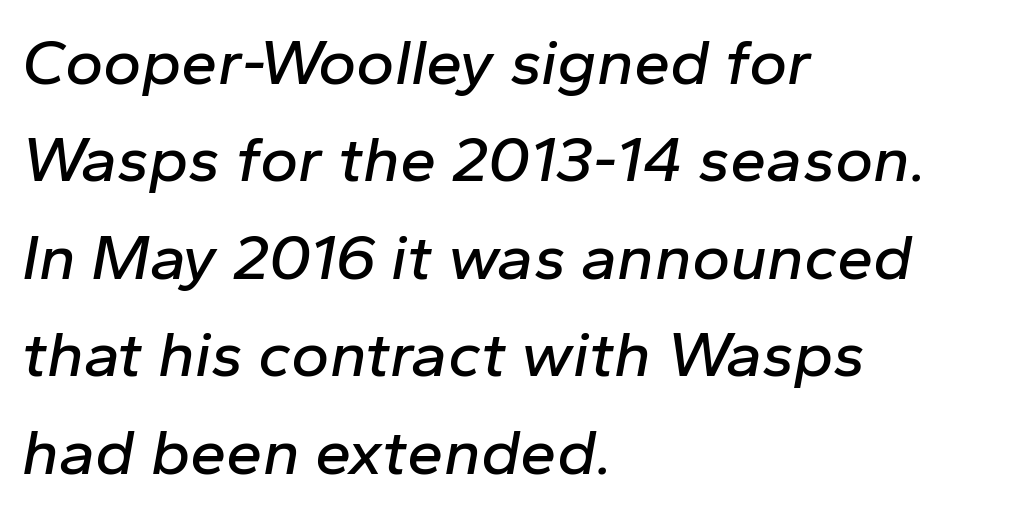
Unmarked baselines from the first word to the last. The letterforms sit shoulder to shoulder at normal distance. Here the designer chose a conventional face with non-uniform glyph widths. Compared with ordinary roman type, these characters are visibly tilted. Every row of glyphs begins at an identical x-position on the left.
